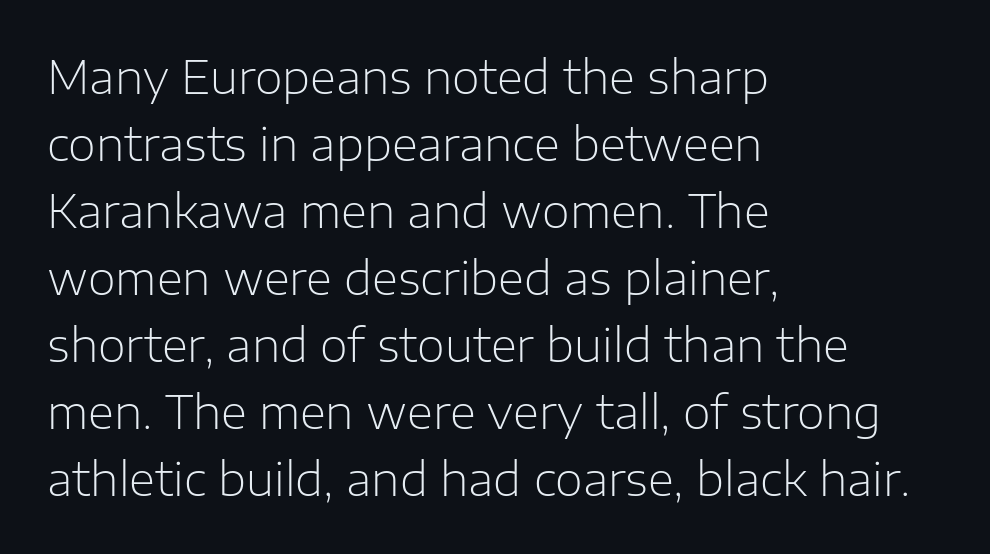
The image shows 45 px light sans-serif type, upright; set left-aligned, normal line spacing (1.49x), normal letter spacing, not underlined; low stroke contrast and a medium x-height.
